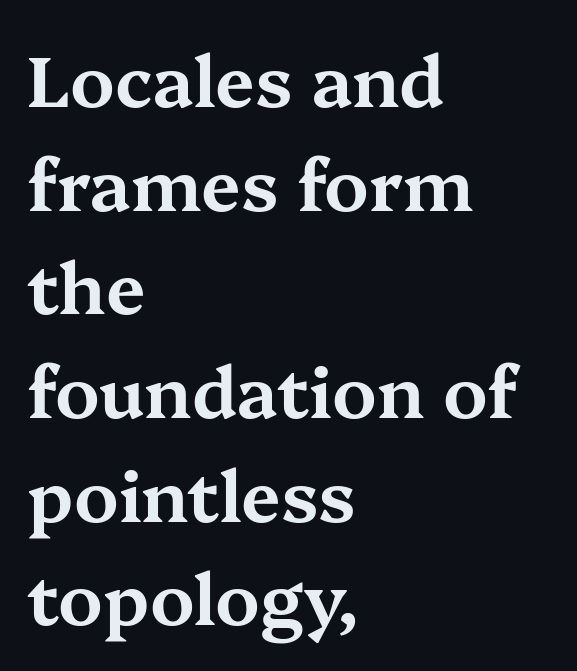
Q: Is the text italic (slanted)? A: No, it is upright.
Q: Is the typeface a serif or a sans-serif typeface? A: Serif.
Q: Is the text underlined? A: No.
Q: How is the paragraph aligned? A: Left-aligned.
Q: Is the spacing between letters normal or unusually wide? A: Normal.
Q: Is the spacing between lines tight, normal or loose? A: Normal.
Q: Width (condensed, normal, or wide)? A: Wide.
Q: Stroke contrast? A: Medium.
Q: x-height? A: Medium.
Q: Monospaced? A: No.
